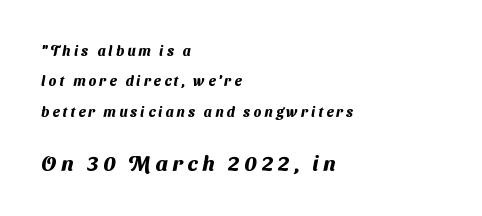
The passage is arranged the way most books set body copy — flush left. The horizontal fit of the characters is loose and conspicuously gappy. Unmarked baselines from the first word to the last. The rendering uses a bold face; every stroke is thick and dark. How would I describe the line gaps? Wide and relaxed.
